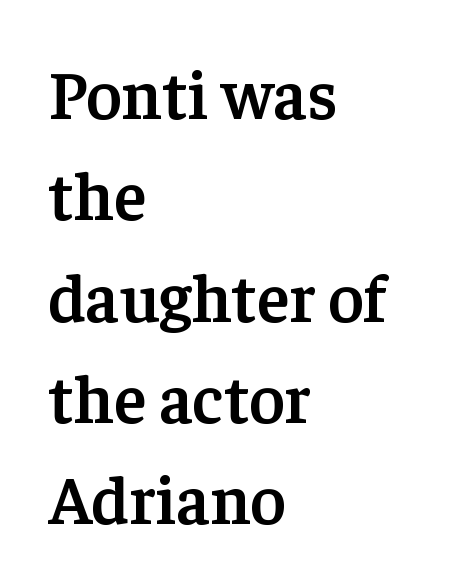
In terms of letterform style, serifs are clearly present. Horizontal bands of white between lines are of average thickness. Rendered with straight, roman letterforms. Just letters on the line, the space beneath them empty. Nobody touched the tracking dial on this one. Casual observation: everything's shoved over to the left.
